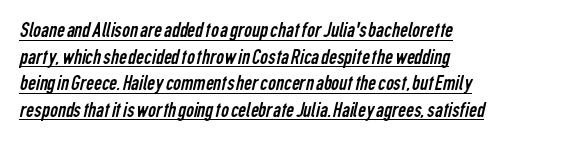
Q: Is the text bold? A: No.
Q: Is the text underlined? A: Yes.
Q: How is the paragraph aligned? A: Left-aligned.
Q: Is the spacing between letters normal or unusually wide? A: Normal.
